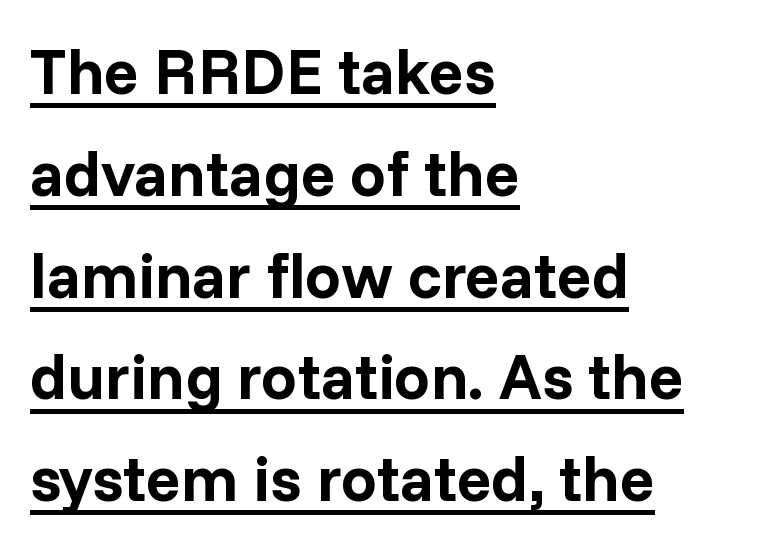
Q: Is the text bold? A: Yes.
Q: Is the text italic (slanted)? A: No, it is upright.
Q: Is the typeface a serif or a sans-serif typeface? A: Sans-serif.
Q: Is the text underlined? A: Yes.
Q: How is the paragraph aligned? A: Left-aligned.
Q: Is the spacing between letters normal or unusually wide? A: Normal.
Q: Is the spacing between lines tight, normal or loose? A: Normal.
Q: Width (condensed, normal, or wide)? A: Normal.
Q: Stroke contrast? A: Low.
Q: x-height? A: Medium.
Q: Monospaced? A: No.
